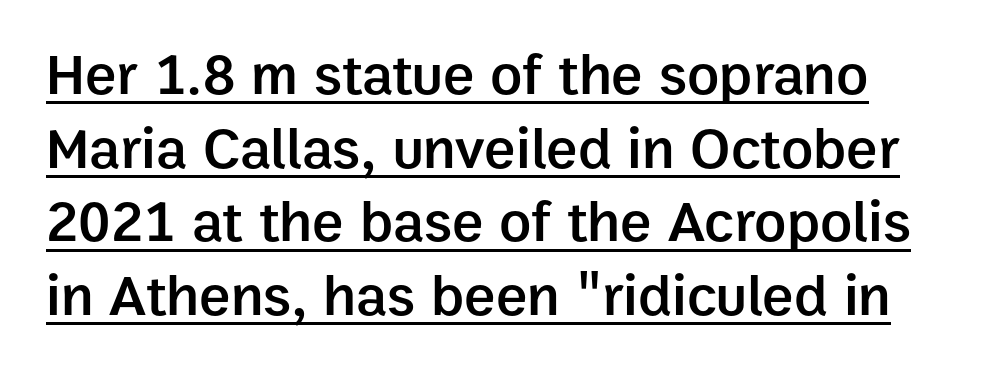
This is roman type, the default non-slanted kind. The glyphs are accompanied by a horizontal stroke just below them. The gaps between neighbouring characters are ordinary and unremarkable. A bit beefed up — I'd call it semibold rather than bold. Leading: standard.
